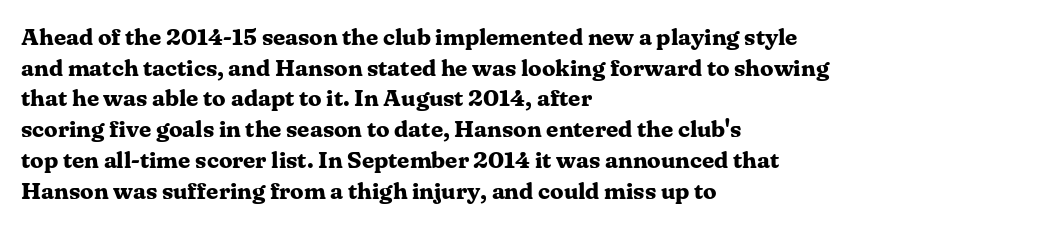
{"italic": "no", "bold": "yes", "underline": "no", "align": "left", "line_spacing": "normal", "line_spacing_ratio": 1.28, "letter_spacing": "normal", "letter_spacing_em": 0.0, "glyph_px": 24}
